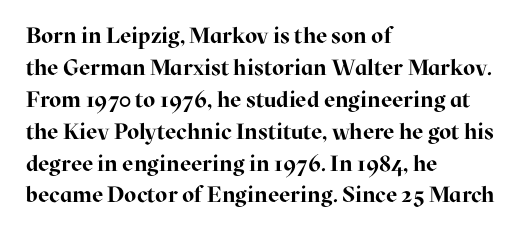
The image shows 22 px bold type, upright; set left-aligned, normal line spacing (1.45x), normal letter spacing, not underlined.
